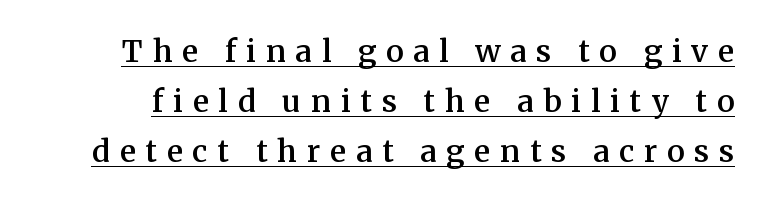
{"serif": "yes", "italic": "no", "bold": "semi", "weight": "semibold", "width": "normal", "stroke_contrast": "medium", "x_height": "medium", "monospaced": "no", "underline": "yes", "line_spacing": "normal", "line_spacing_ratio": 1.67, "letter_spacing": "wide", "letter_spacing_em": 0.33, "glyph_px": 30}
